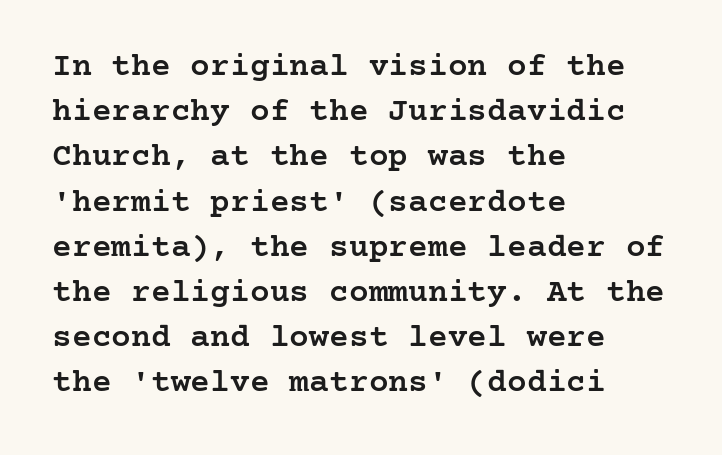
The letters stand upright; this is a roman face. Heft: intermediate — a semibold. Underline: absent. You could call the tracking neutral — neither tight nor loose. The vertical gap from one line to the next is medium. The setting favours the left margin, as ordinary paragraphs usually do.
